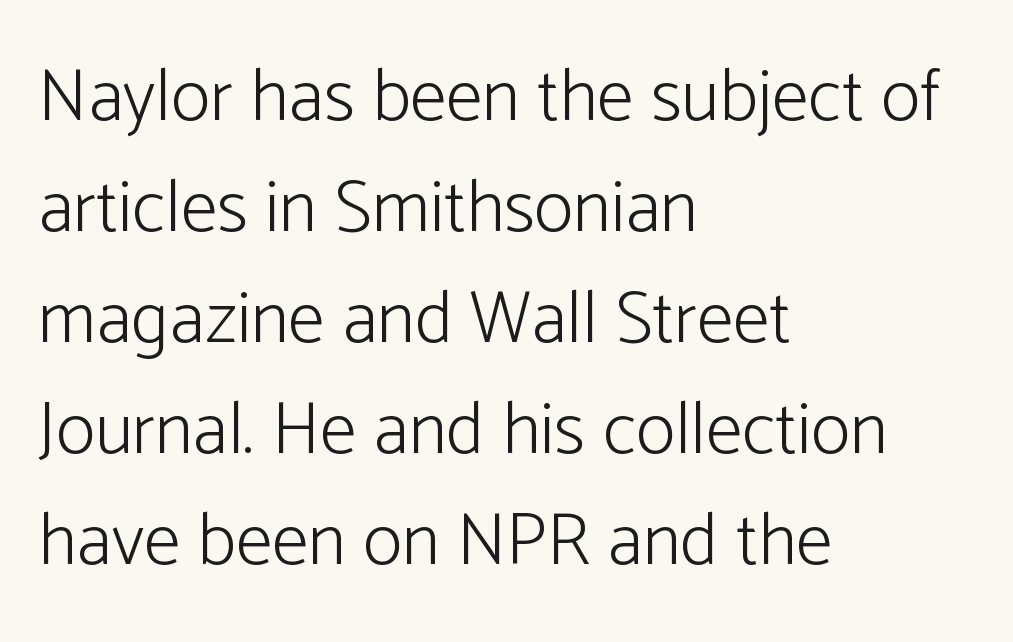
Italic? Not at all — the glyphs are vertical. Quick note: interline space is typical. Honestly, the letter spacing is just normal — you wouldn't notice it. These lines are rendered in a variable-pitch font. The glyphs are unaccompanied by any horizontal stroke below them. Horizontally, the lines are justified to the leading edge only.
